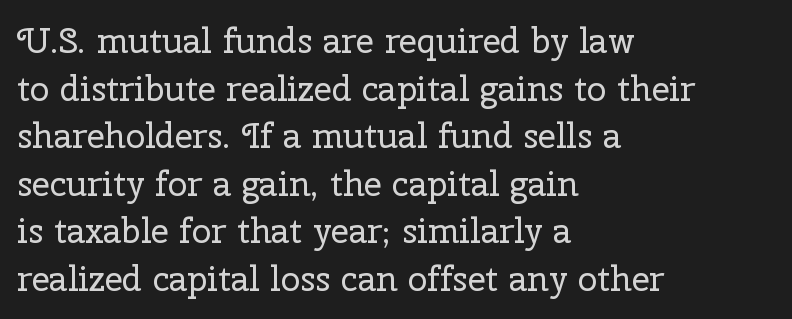
The letters carry serifs — small finishing strokes at the ends of their stems. Alignment: flush left. Nobody touched the tracking dial on this one. Rows of type keep a routine distance in the vertical direction. A typesetter would call this proportional, since set widths differ per character.
